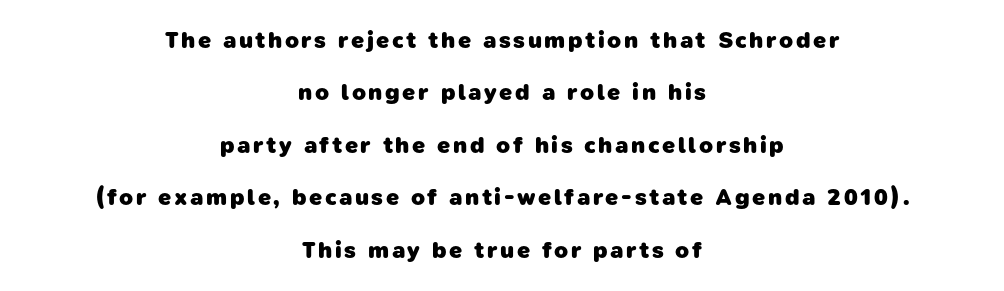
{"bold": "yes", "underline": "no", "align": "center", "line_spacing": "loose", "line_spacing_ratio": 2.28, "glyph_px": 23}
